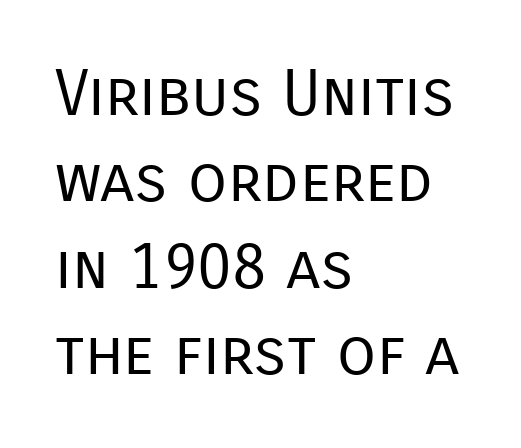
The image shows 64 px regular-weight sans-serif type, upright; set left-aligned, normal line spacing (1.35x), normal letter spacing, not underlined; low stroke contrast and a medium x-height.
